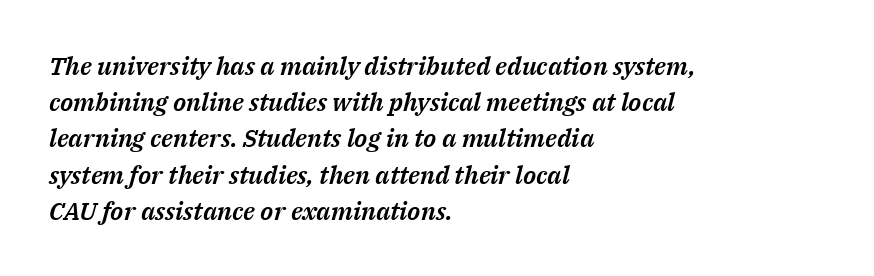
{"italic": "yes", "lean": "right", "slant_degrees": 14, "underline": "no", "align": "left", "line_spacing": "normal", "line_spacing_ratio": 1.45, "letter_spacing": "normal", "letter_spacing_em": 0.0, "glyph_px": 25}
